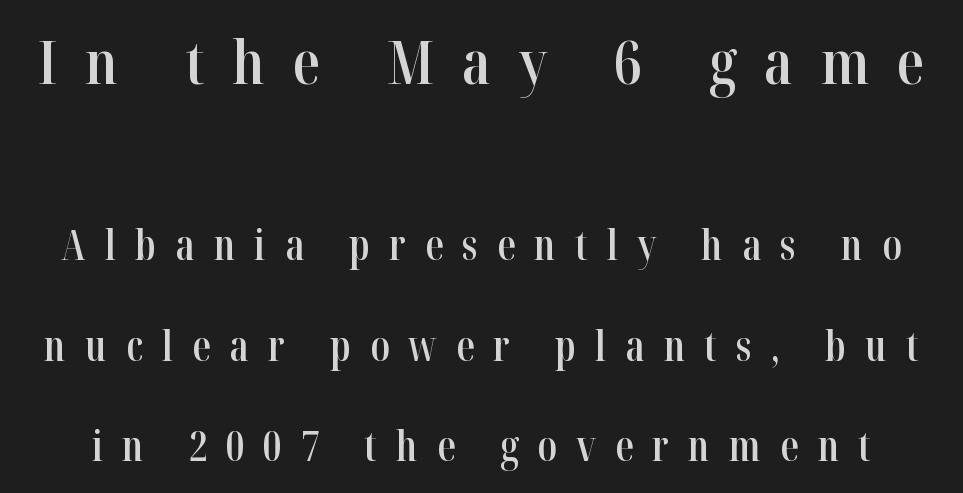
Q: Is the text bold? A: Semi-bold.
Q: Is the text italic (slanted)? A: No, it is upright.
Q: Is the typeface a serif or a sans-serif typeface? A: Serif.
Q: Is the text underlined? A: No.
Q: Is the spacing between letters normal or unusually wide? A: Unusually wide.
Q: Is the spacing between lines tight, normal or loose? A: Loose.
Q: Which block of text is set in a larger size, the first (top) or the second (bottom)? A: The first (top) one.
Q: Width (condensed, normal, or wide)? A: Condensed.
Q: Stroke contrast? A: High.
Q: x-height? A: Medium.
Q: Monospaced? A: No.
